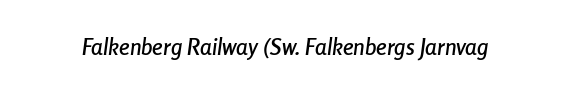
Each word holds together tightly as a unit, with standard inter-letter gaps. Has an underline been added? It has not. The passage shown leans; its letterforms are oblique.
